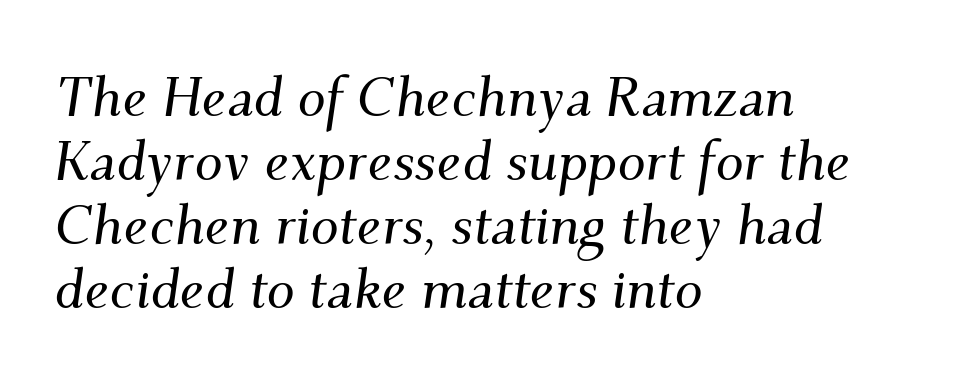
The image shows 56 px serif type, italic (leaning right); set left-aligned, tight line spacing (1.14x), normal letter spacing, not underlined; medium stroke contrast and a small x-height.
